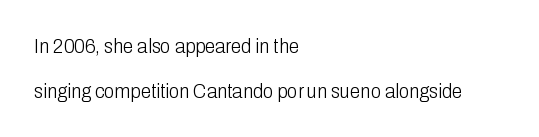
Q: Is the text bold? A: No.
Q: Is the text italic (slanted)? A: No, it is upright.
Q: Is the text underlined? A: No.
Q: How is the paragraph aligned? A: Left-aligned.
Q: Is the spacing between letters normal or unusually wide? A: Normal.
Q: Is the spacing between lines tight, normal or loose? A: Loose.
